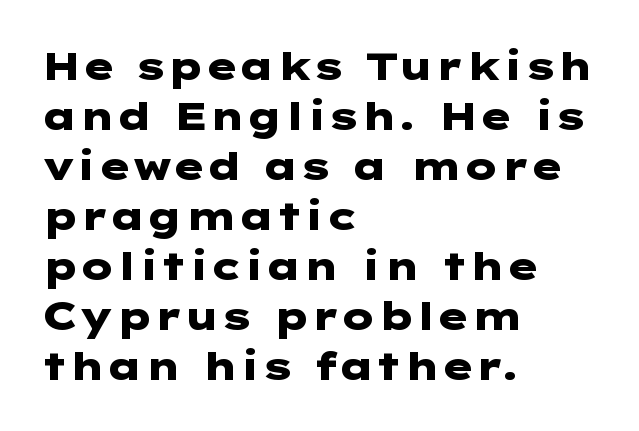
{"serif": "no", "italic": "no", "bold": "yes", "weight": "heavy", "width": "wide", "stroke_contrast": "low", "x_height": "medium", "underline": "no", "align": "left", "line_spacing": "normal", "line_spacing_ratio": 1.28, "letter_spacing": "normal", "letter_spacing_em": 0.0, "glyph_px": 39}
